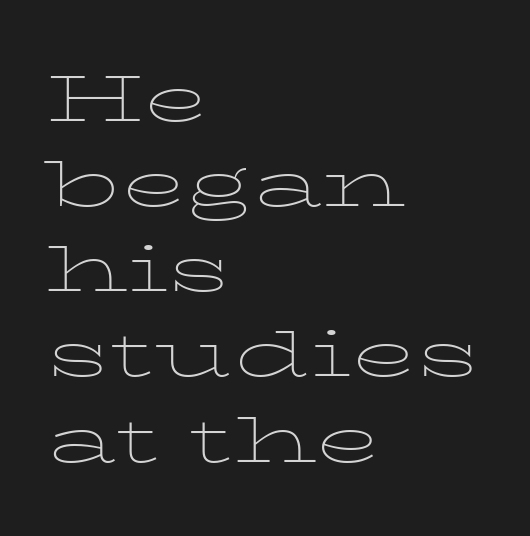
{"serif": "yes", "italic": "no", "bold": "no", "weight": "thin", "width": "wide", "stroke_contrast": "low", "x_height": "medium", "monospaced": "no", "underline": "no", "align": "left", "line_spacing": "normal", "line_spacing_ratio": 1.29, "letter_spacing": "normal", "letter_spacing_em": 0.0, "glyph_px": 66}
